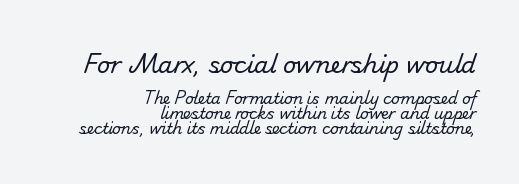
The image shows 23 px text type; set right-aligned, tight line spacing (1.0x), normal letter spacing, not underlined; the first (top) block is 1.53x larger.
